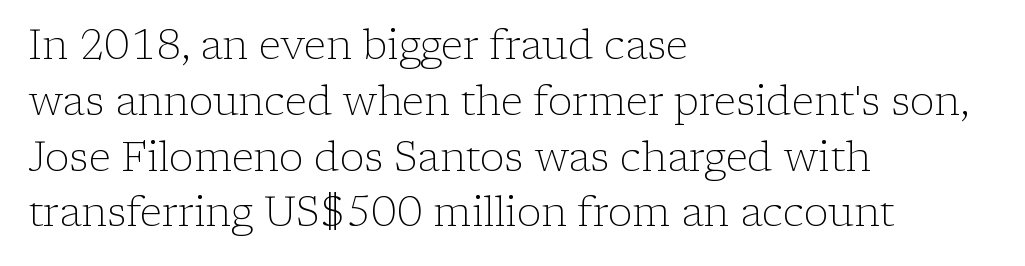
The image shows 41 px light serif type, upright; set left-aligned, normal line spacing (1.36x), normal letter spacing, not underlined; low stroke contrast and a medium x-height.
